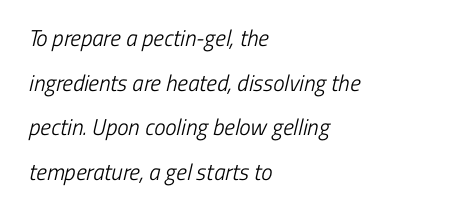
The zone under the glyphs is completely vacant. The rag falls on the right side of this text block. This is not heavy type; no bold has been used. Horizontal bands of white between lines are thick stripes. The gaps between neighbouring characters are ordinary and unremarkable.
